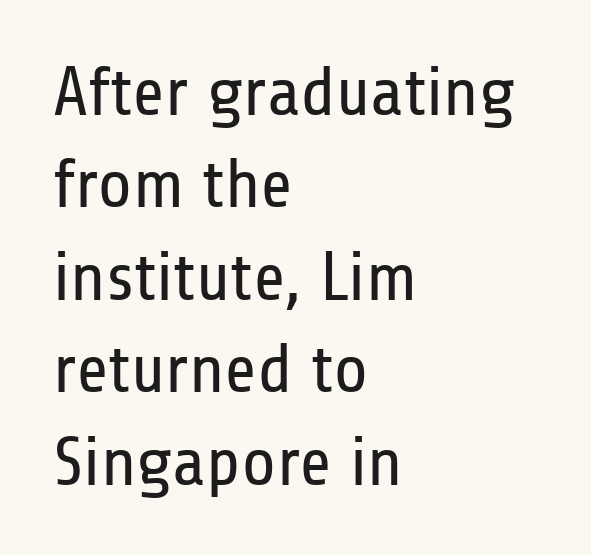
Q: Is the text bold? A: No.
Q: Is the text italic (slanted)? A: No, it is upright.
Q: Is the typeface a serif or a sans-serif typeface? A: Sans-serif.
Q: Is the text underlined? A: No.
Q: How is the paragraph aligned? A: Left-aligned.
Q: Is the spacing between letters normal or unusually wide? A: Normal.
Q: Is the spacing between lines tight, normal or loose? A: Normal.
Q: Width (condensed, normal, or wide)? A: Condensed.
Q: Stroke contrast? A: Low.
Q: x-height? A: Medium.
Q: Monospaced? A: No.
